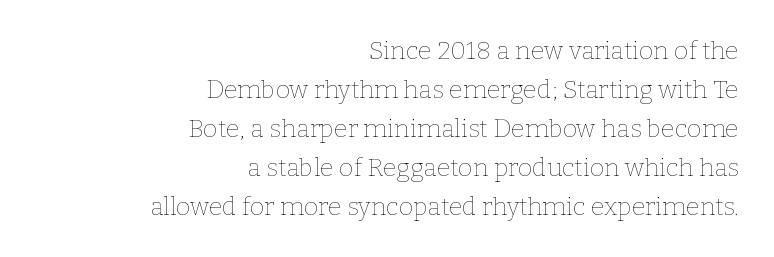
The image shows 25 px text type, upright; set right-aligned, normal line spacing (1.56x), normal letter spacing, not underlined.
